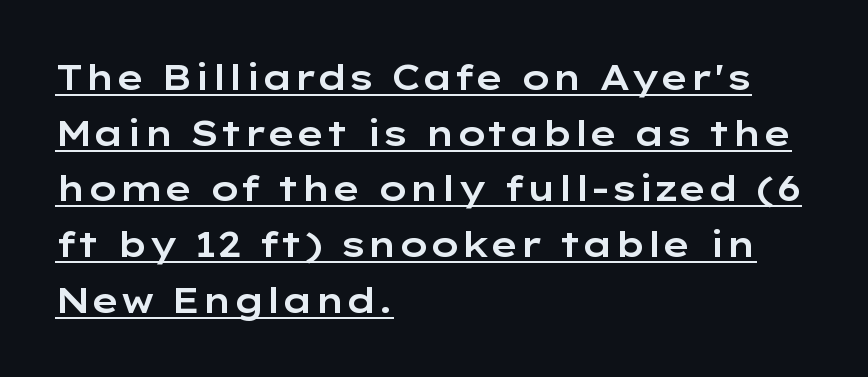
The glyphs in this specimen are sans serif. Does a line run under the words? Yes, clearly. The passage shown stacks its lines at a standard gap. Every character sits straight up, as roman type does.
